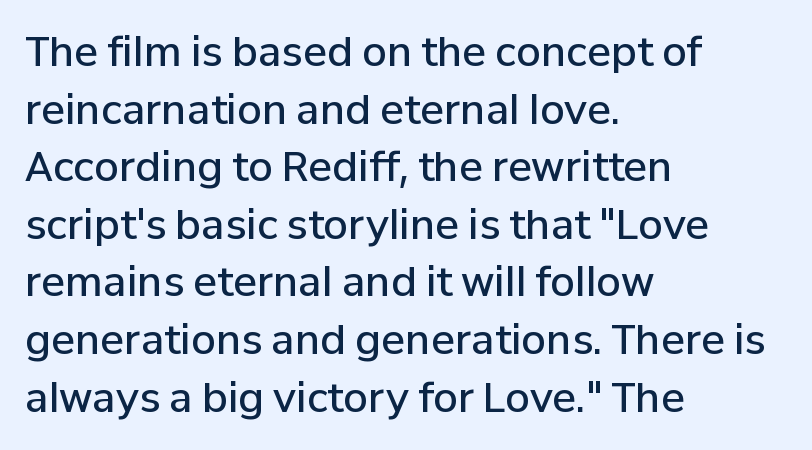
{"serif": "no", "italic": "no", "bold": "semi", "weight": "semibold", "width": "normal", "stroke_contrast": "low", "x_height": "medium", "monospaced": "no", "underline": "no", "align": "left", "line_spacing": "normal", "line_spacing_ratio": 1.44, "letter_spacing": "normal", "letter_spacing_em": 0.0, "glyph_px": 40}
